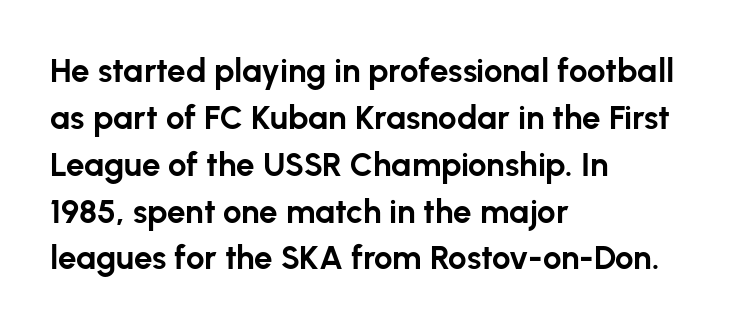
Typographically, this falls in the sans-serif category. Tall strokes in this sample are plumb rather than angled. Unmarked baselines from the first word to the last. Alignment: flush left. The strokes are fattened all the way to bold.
